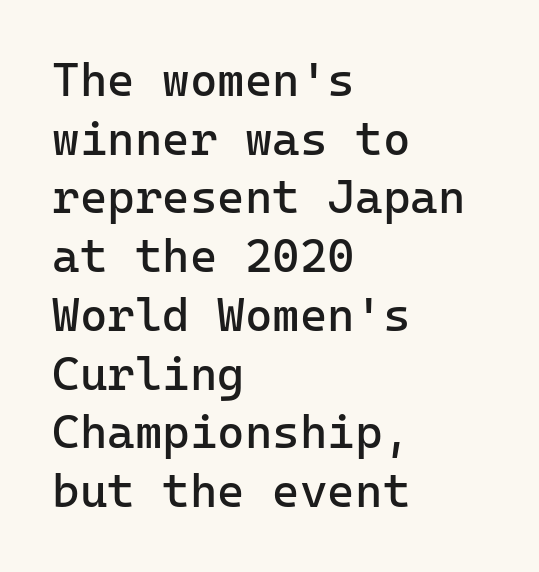
{"serif": "no", "italic": "no", "bold": "no", "weight": "regular", "width": "normal", "stroke_contrast": "low", "x_height": "medium", "underline": "no", "align": "left", "line_spacing": "normal", "line_spacing_ratio": 1.25, "letter_spacing": "normal", "letter_spacing_em": 0.0, "glyph_px": 47}
